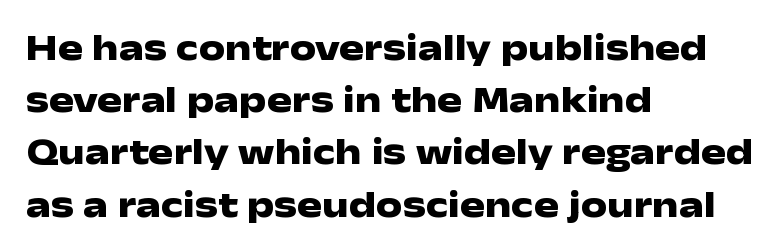
{"serif": "no", "italic": "no", "bold": "yes", "weight": "heavy", "width": "wide", "stroke_contrast": "low", "x_height": "medium", "monospaced": "no", "underline": "no", "align": "left", "line_spacing": "normal", "line_spacing_ratio": 1.41, "letter_spacing": "normal", "letter_spacing_em": 0.0, "glyph_px": 37}
